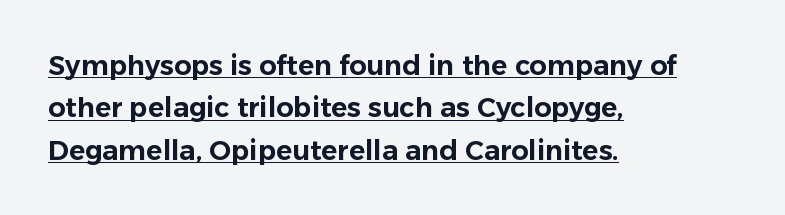
Horizontal bands of white between lines are of average thickness. These characters rest on top of a visible drawn line. Posture: upright roman. Alignment: flush left. The tracking reads as untouched default to a designer's eye.
